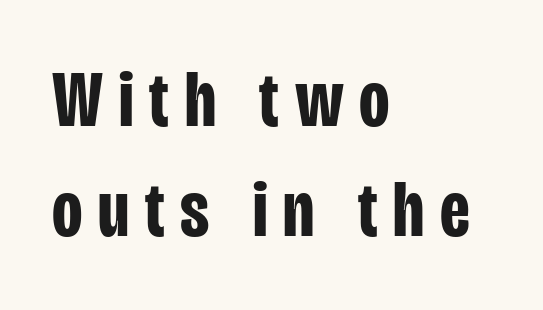
Q: Is the text bold? A: Yes.
Q: Is the text italic (slanted)? A: No, it is upright.
Q: Is the typeface a serif or a sans-serif typeface? A: Sans-serif.
Q: Is the text underlined? A: No.
Q: How is the paragraph aligned? A: Left-aligned.
Q: Is the spacing between letters normal or unusually wide? A: Unusually wide.
Q: Is the spacing between lines tight, normal or loose? A: Normal.
Q: Width (condensed, normal, or wide)? A: Condensed.
Q: Stroke contrast? A: Low.
Q: x-height? A: Large.
Q: Monospaced? A: No.
